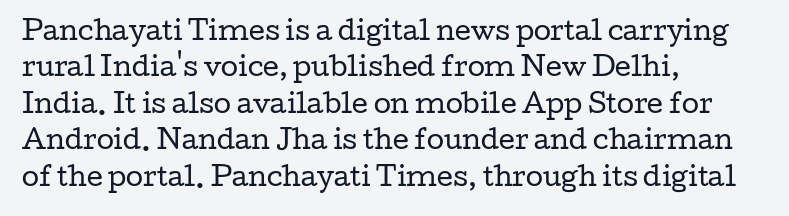
Q: Is the text bold? A: No.
Q: Is the text italic (slanted)? A: No, it is upright.
Q: Is the text underlined? A: No.
Q: How is the paragraph aligned? A: Left-aligned.
Q: Is the spacing between letters normal or unusually wide? A: Normal.
Q: Is the spacing between lines tight, normal or loose? A: Normal.
